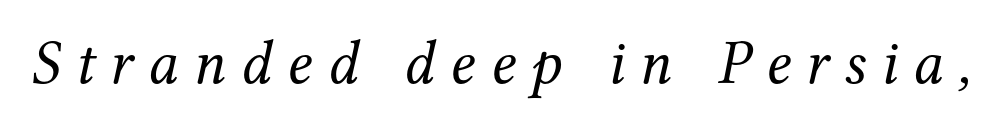
Q: Is the text bold? A: No.
Q: Is the text italic (slanted)? A: Yes, it leans right by about 12 degrees.
Q: Is the typeface a serif or a sans-serif typeface? A: Serif.
Q: Is the text underlined? A: No.
Q: Is the spacing between letters normal or unusually wide? A: Unusually wide.
Q: Width (condensed, normal, or wide)? A: Normal.
Q: Stroke contrast? A: Medium.
Q: x-height? A: Medium.
Q: Monospaced? A: No.
